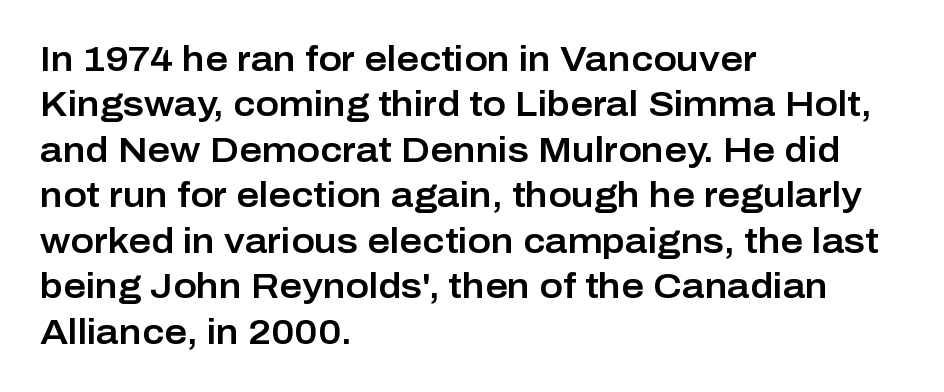
Q: Is the text italic (slanted)? A: No, it is upright.
Q: Is the typeface a serif or a sans-serif typeface? A: Sans-serif.
Q: Is the text underlined? A: No.
Q: How is the paragraph aligned? A: Left-aligned.
Q: Is the spacing between letters normal or unusually wide? A: Normal.
Q: Is the spacing between lines tight, normal or loose? A: Normal.
Q: Width (condensed, normal, or wide)? A: Normal.
Q: Stroke contrast? A: Low.
Q: x-height? A: Medium.
Q: Monospaced? A: No.
